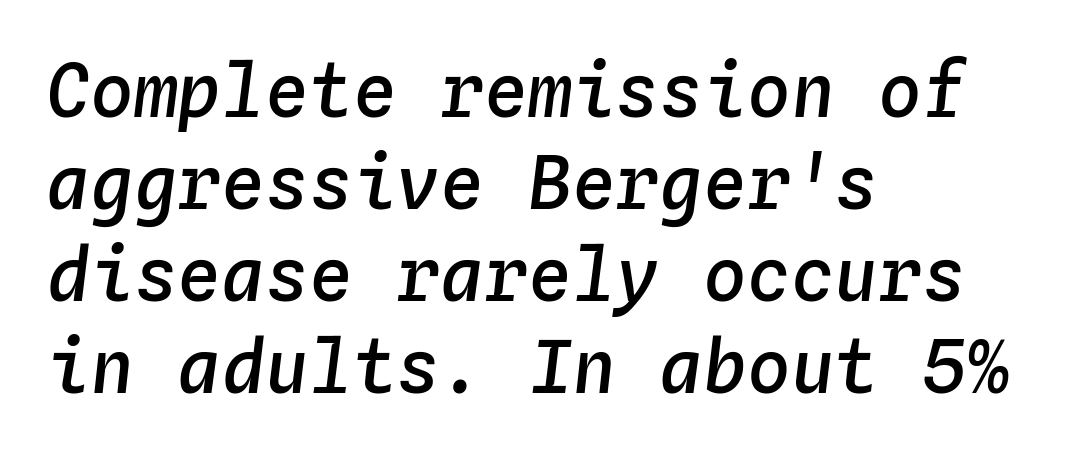
The image shows 73 px semibold type, italic (leaning right), monospaced; set left-aligned, normal line spacing (1.26x), normal letter spacing, not underlined; low stroke contrast and a medium x-height.
